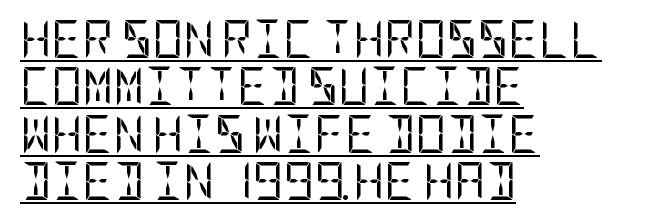
The image shows 38 px regular-weight, condensed sans-serif type, upright; set left-aligned, normal line spacing (1.25x), normal letter spacing, underlined; low stroke contrast and a large x-height.
